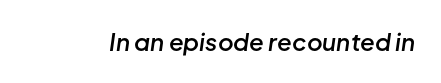
{"italic": "yes", "lean": "right", "slant_degrees": 8, "bold": "semi", "underline": "no", "letter_spacing": "normal", "letter_spacing_em": 0.0, "glyph_px": 24}
